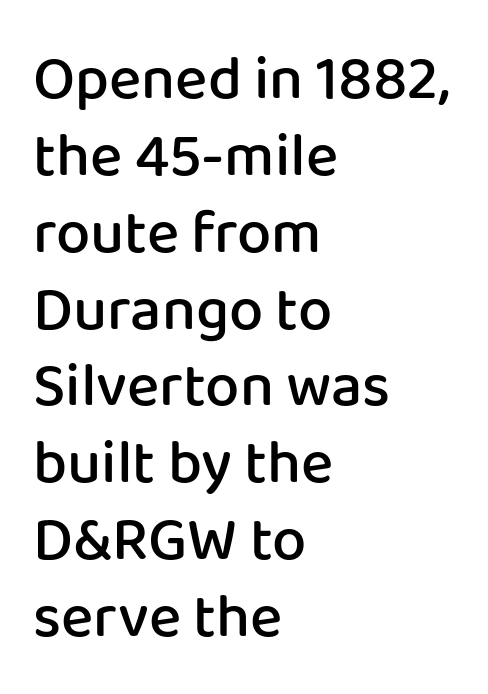
On the weight axis this lands at semibold, roughly 600. The passage shown is typed in a proportional face where columns would drift. The leading is moderate, giving the passage an even texture. The face used here is a sans, in the tradition of grotesques and geometrics. Compared with a centered layout, this one pins lines to the left instead.
